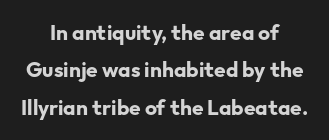
Italic: no, the glyphs are upright roman. I'd describe the lettering as bold — thick and assertive. Nobody drew a line under any word here. Neither beginnings nor endings align; midpoints do. Each word holds together tightly as a unit, with standard inter-letter gaps.
